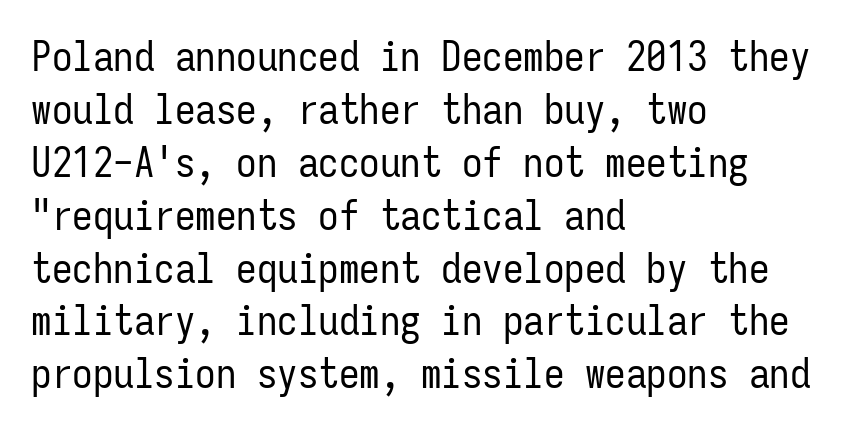
Q: Is the text bold? A: No.
Q: Is the text italic (slanted)? A: No, it is upright.
Q: Is the typeface a serif or a sans-serif typeface? A: Sans-serif.
Q: Is the text underlined? A: No.
Q: How is the paragraph aligned? A: Left-aligned.
Q: Is the spacing between letters normal or unusually wide? A: Normal.
Q: Is the spacing between lines tight, normal or loose? A: Normal.
Q: Width (condensed, normal, or wide)? A: Condensed.
Q: Stroke contrast? A: Low.
Q: x-height? A: Medium.
Q: Monospaced? A: Yes.
